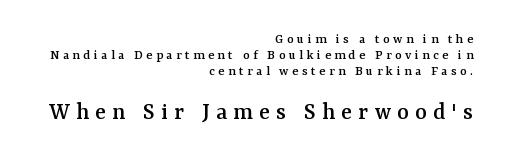
Horizontally, the lines are justified to the trailing edge only. Quick note: underline off. Regarding leading, the lines here are crowded together. Reading top to bottom, the characters get bigger at the block break.
